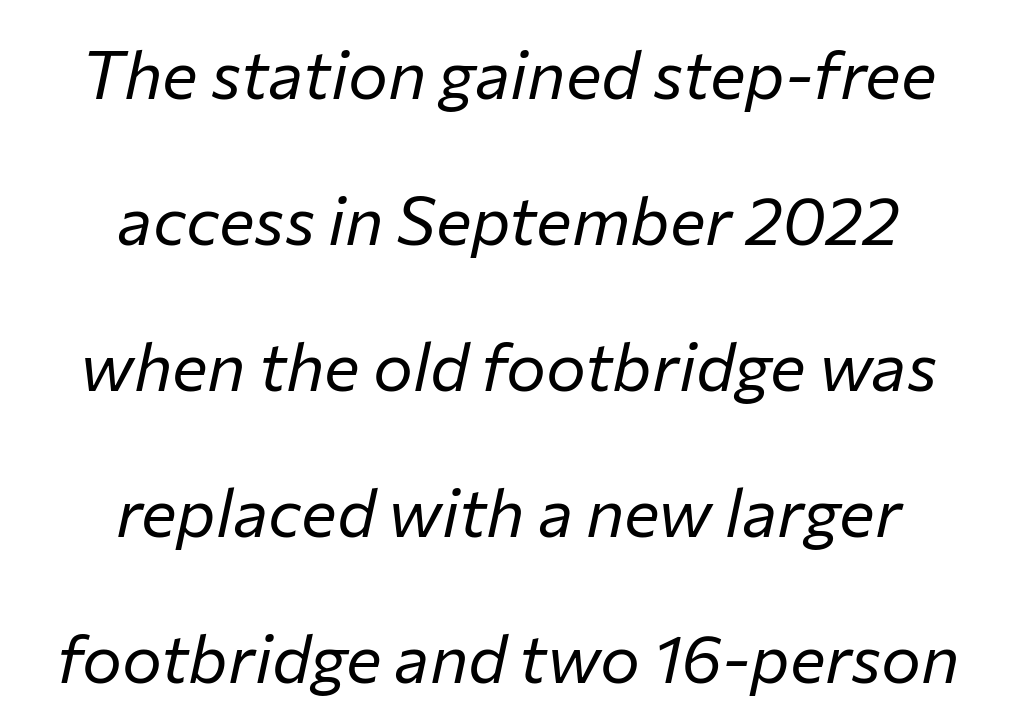
{"italic": "yes", "lean": "right", "slant_degrees": 12, "bold": "no", "weight": "regular", "width": "normal", "stroke_contrast": "low", "x_height": "medium", "monospaced": "no", "underline": "no", "align": "center", "line_spacing": "loose", "line_spacing_ratio": 2.18, "letter_spacing": "normal", "letter_spacing_em": 0.0, "glyph_px": 67}
